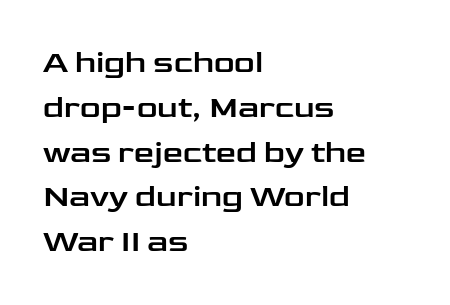
The image shows 32 px wide sans-serif type, upright; set left-aligned, normal line spacing (1.4x), normal letter spacing, not underlined; low stroke contrast and a medium x-height.
